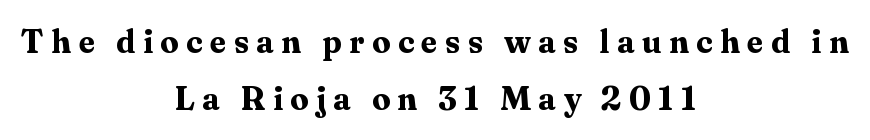
The image shows 33 px bold serif type, upright; set centered, line spacing 1.73x, unusually wide letter spacing (+0.22 em), not underlined; medium stroke contrast and a medium x-height.
